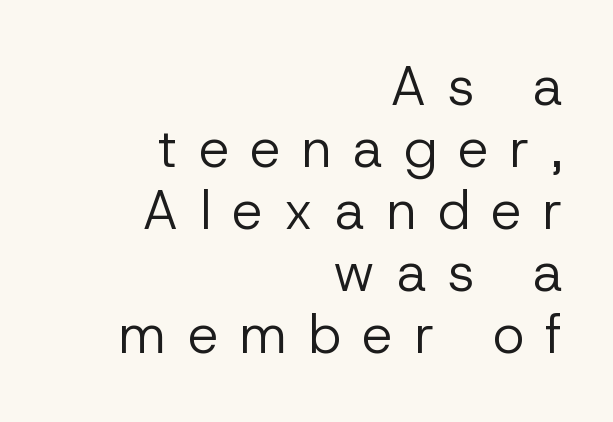
Q: Is the text bold? A: No.
Q: Is the text italic (slanted)? A: No, it is upright.
Q: Is the typeface a serif or a sans-serif typeface? A: Sans-serif.
Q: Is the text underlined? A: No.
Q: How is the paragraph aligned? A: Right-aligned.
Q: Is the spacing between letters normal or unusually wide? A: Unusually wide.
Q: Is the spacing between lines tight, normal or loose? A: Tight.
Q: Width (condensed, normal, or wide)? A: Normal.
Q: Stroke contrast? A: Low.
Q: x-height? A: Medium.
Q: Monospaced? A: No.
